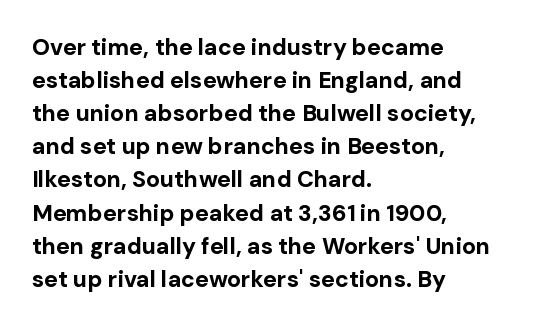
This sample keeps an unexceptional amount of space between lines. Strokes here are thick enough to call this a true bold. A student would call this left alignment; a typographer would say flush left, rag right. You can tell it's not italic because the verticals are truly vertical.
